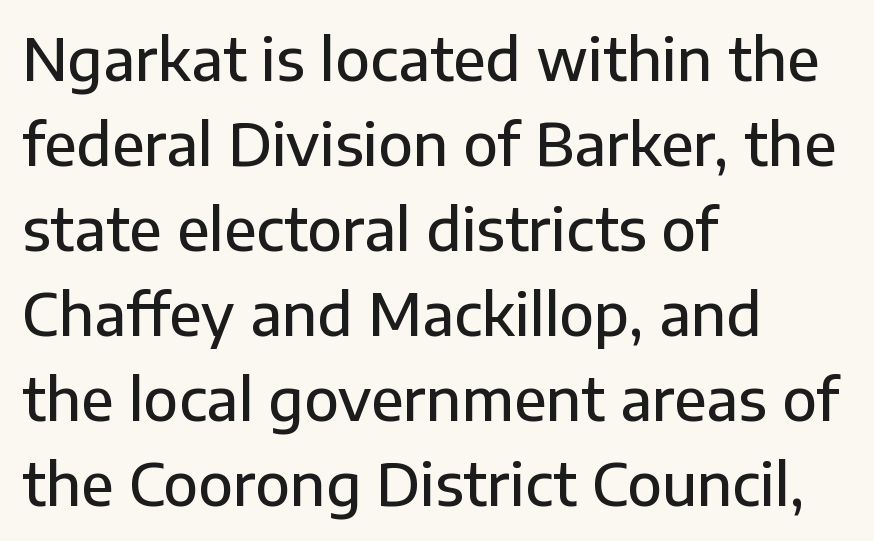
Q: Is the text bold? A: Semi-bold.
Q: Is the text italic (slanted)? A: No, it is upright.
Q: Is the typeface a serif or a sans-serif typeface? A: Sans-serif.
Q: Is the text underlined? A: No.
Q: How is the paragraph aligned? A: Left-aligned.
Q: Is the spacing between letters normal or unusually wide? A: Normal.
Q: Is the spacing between lines tight, normal or loose? A: Normal.
Q: Width (condensed, normal, or wide)? A: Normal.
Q: Stroke contrast? A: Low.
Q: x-height? A: Medium.
Q: Monospaced? A: No.
